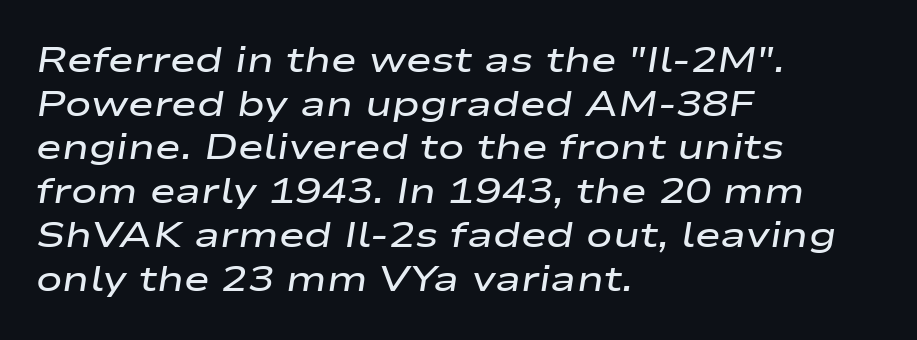
{"italic": "yes", "lean": "right", "slant_degrees": 9, "bold": "semi", "weight": "semibold", "width": "wide", "stroke_contrast": "low", "x_height": "medium", "monospaced": "no", "underline": "no", "align": "left", "line_spacing": "normal", "line_spacing_ratio": 1.25, "letter_spacing": "normal", "letter_spacing_em": 0.0, "glyph_px": 35}
